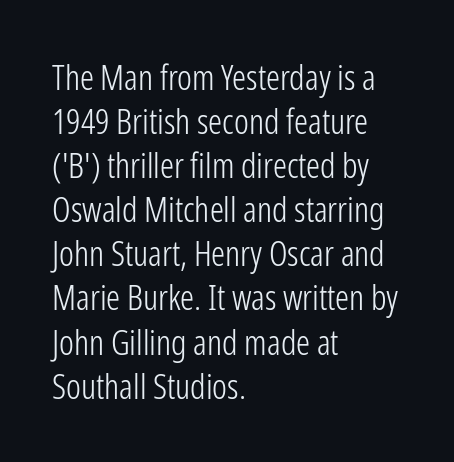
The image shows 35 px light, condensed sans-serif type, upright; set left-aligned, normal line spacing (1.26x), normal letter spacing, not underlined; low stroke contrast and a medium x-height.
